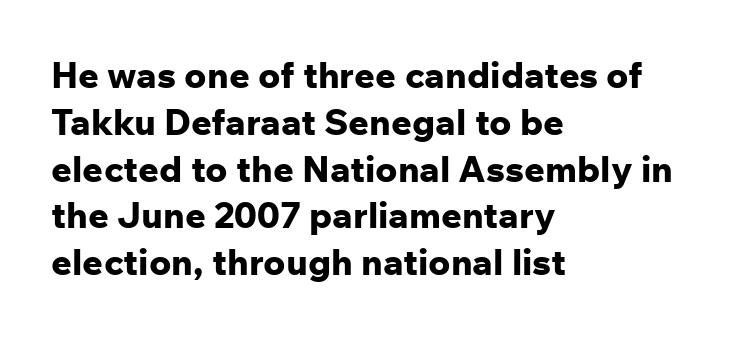
Q: Is the text bold? A: Yes.
Q: Is the text italic (slanted)? A: No, it is upright.
Q: Is the typeface a serif or a sans-serif typeface? A: Sans-serif.
Q: Is the text underlined? A: No.
Q: How is the paragraph aligned? A: Left-aligned.
Q: Is the spacing between letters normal or unusually wide? A: Normal.
Q: Is the spacing between lines tight, normal or loose? A: Normal.
Q: Width (condensed, normal, or wide)? A: Normal.
Q: Stroke contrast? A: Low.
Q: x-height? A: Medium.
Q: Monospaced? A: No.
